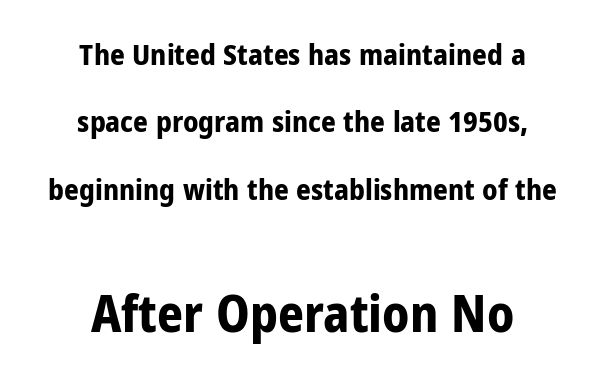
Q: Is the text bold? A: Yes.
Q: Is the text italic (slanted)? A: No, it is upright.
Q: Is the typeface a serif or a sans-serif typeface? A: Sans-serif.
Q: Is the text underlined? A: No.
Q: How is the paragraph aligned? A: Centered.
Q: Is the spacing between letters normal or unusually wide? A: Normal.
Q: Is the spacing between lines tight, normal or loose? A: Loose.
Q: Which block of text is set in a larger size, the first (top) or the second (bottom)? A: The second (bottom) one.
Q: Width (condensed, normal, or wide)? A: Condensed.
Q: Stroke contrast? A: Low.
Q: x-height? A: Medium.
Q: Monospaced? A: No.
